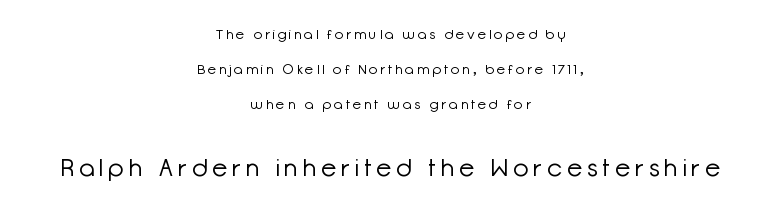
{"italic": "no", "bold": "no", "underline": "no", "align": "center", "line_spacing": "loose", "line_spacing_ratio": 2.49, "letter_spacing": "wide", "letter_spacing_em": 0.21, "larger_block": "second", "size_ratio": 1.79, "glyph_px": 25}
